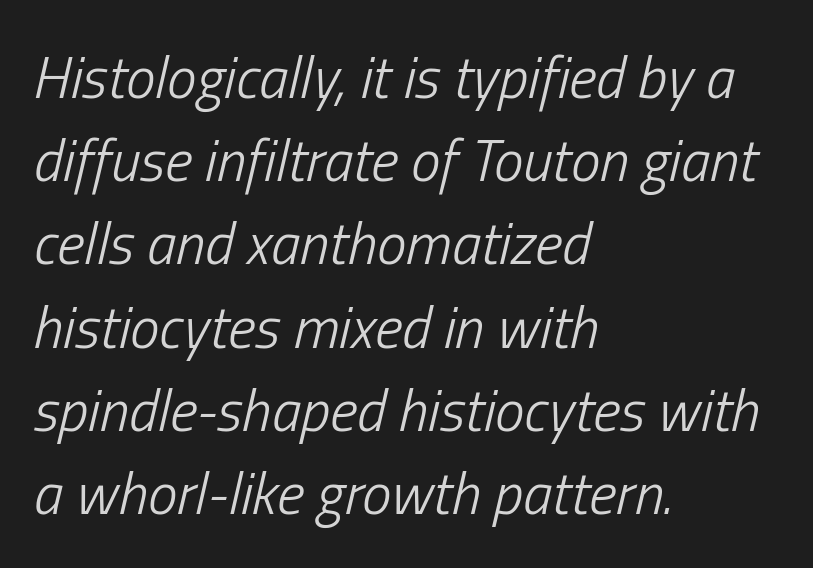
The image shows 59 px light, condensed type, italic (leaning right); set left-aligned, normal line spacing (1.41x), normal letter spacing, not underlined; low stroke contrast and a medium x-height.
